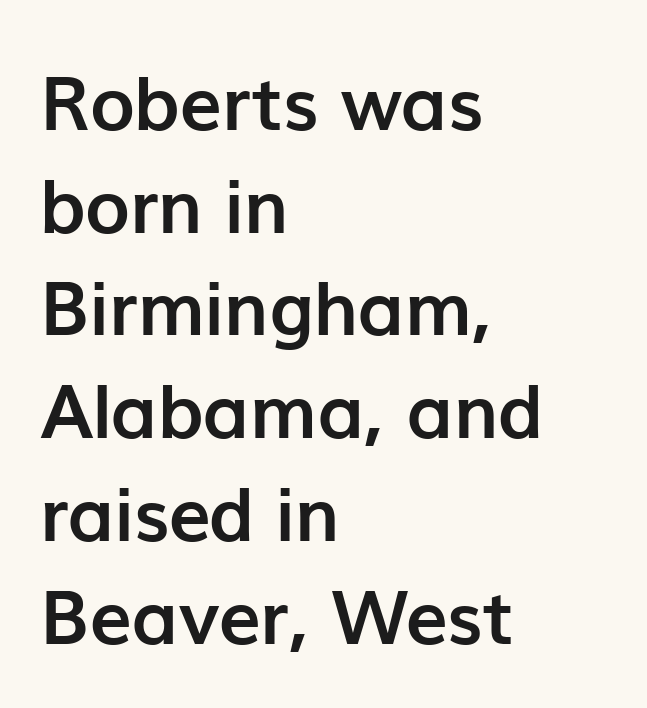
Q: Is the text bold? A: Yes.
Q: Is the text italic (slanted)? A: No, it is upright.
Q: Is the typeface a serif or a sans-serif typeface? A: Sans-serif.
Q: Is the text underlined? A: No.
Q: How is the paragraph aligned? A: Left-aligned.
Q: Is the spacing between letters normal or unusually wide? A: Normal.
Q: Is the spacing between lines tight, normal or loose? A: Normal.
Q: Width (condensed, normal, or wide)? A: Normal.
Q: Stroke contrast? A: Low.
Q: x-height? A: Medium.
Q: Monospaced? A: No.
